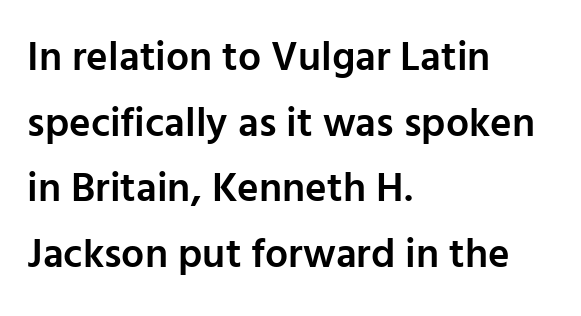
The image shows 41 px semibold sans-serif type, upright; set left-aligned, normal line spacing (1.6x), normal letter spacing, not underlined; low stroke contrast and a medium x-height.
